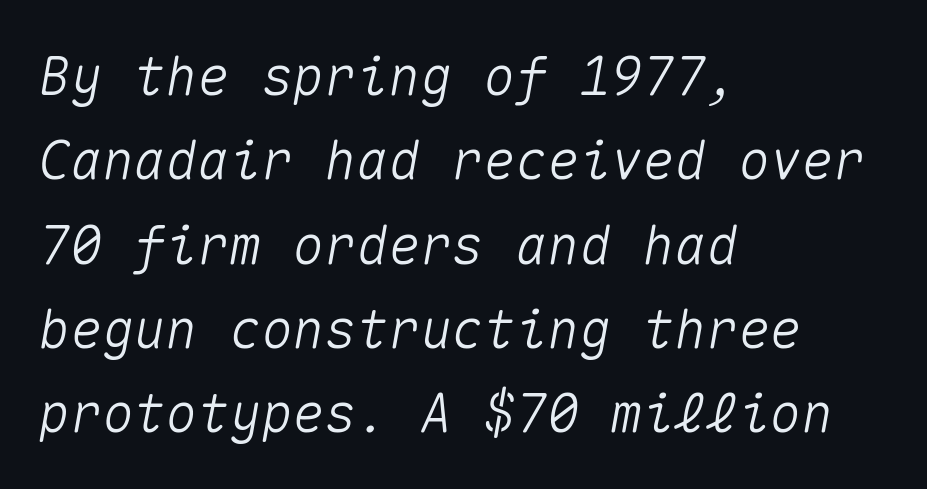
{"italic": "yes", "lean": "right", "slant_degrees": 10, "width": "normal", "stroke_contrast": "medium", "x_height": "medium", "monospaced": "yes", "underline": "no", "align": "left", "line_spacing": "normal", "line_spacing_ratio": 1.59, "letter_spacing": "normal", "letter_spacing_em": 0.0, "glyph_px": 53}
